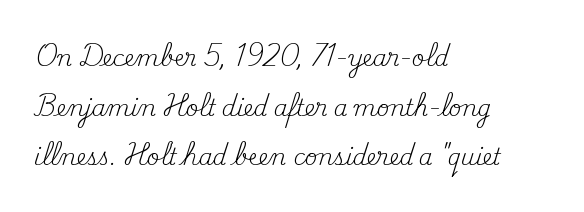
{"bold": "no", "underline": "no", "align": "left", "line_spacing": "loose", "line_spacing_ratio": 2.26, "letter_spacing": "normal", "letter_spacing_em": 0.0, "glyph_px": 22}
